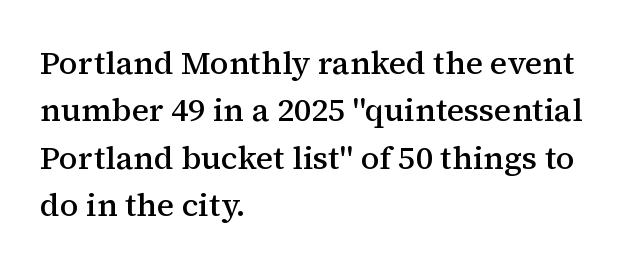
Q: Is the text bold? A: Semi-bold.
Q: Is the text italic (slanted)? A: No, it is upright.
Q: Is the typeface a serif or a sans-serif typeface? A: Serif.
Q: Is the text underlined? A: No.
Q: How is the paragraph aligned? A: Left-aligned.
Q: Is the spacing between letters normal or unusually wide? A: Normal.
Q: Is the spacing between lines tight, normal or loose? A: Normal.
Q: Width (condensed, normal, or wide)? A: Normal.
Q: Stroke contrast? A: Medium.
Q: x-height? A: Medium.
Q: Monospaced? A: No.
